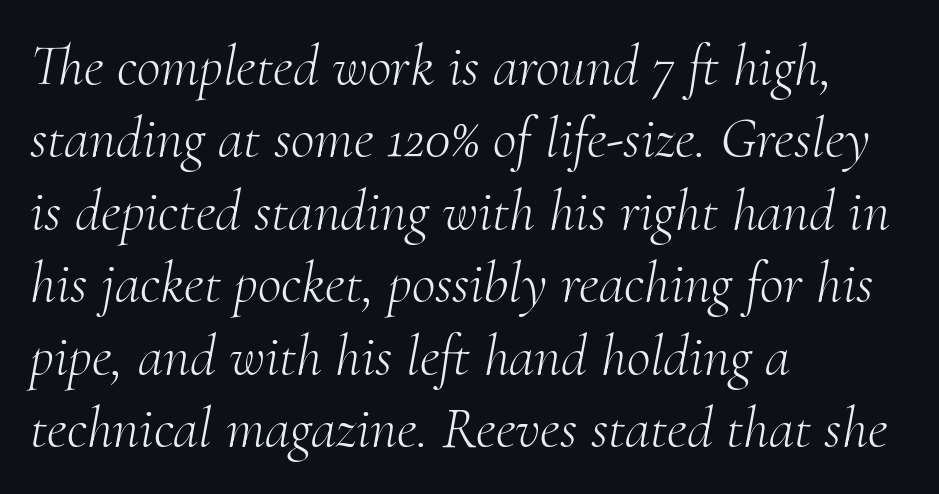
{"serif": "yes", "italic": "yes", "lean": "right", "slant_degrees": 10, "bold": "no", "weight": "light", "width": "normal", "stroke_contrast": "medium", "x_height": "small", "monospaced": "no", "underline": "no", "align": "left", "line_spacing": "normal", "line_spacing_ratio": 1.25, "letter_spacing": "normal", "letter_spacing_em": 0.0, "glyph_px": 58}
